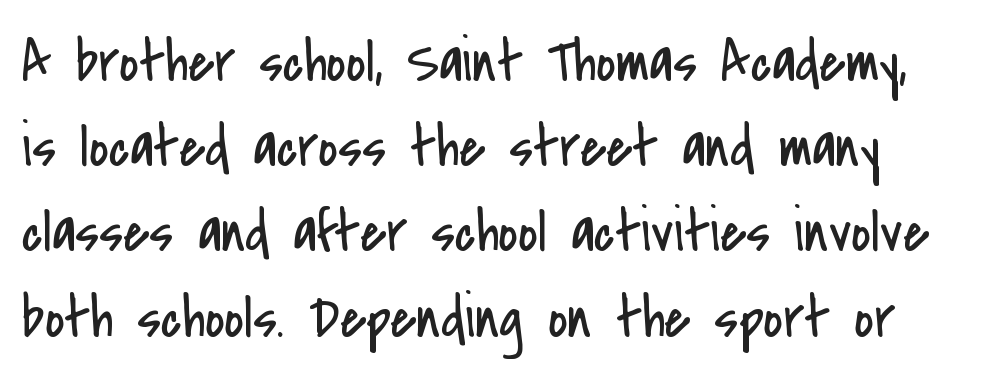
The image shows 60 px regular-weight, condensed sans-serif type, upright; set normal line spacing (1.42x), normal letter spacing, not underlined; low stroke contrast and a small x-height.
